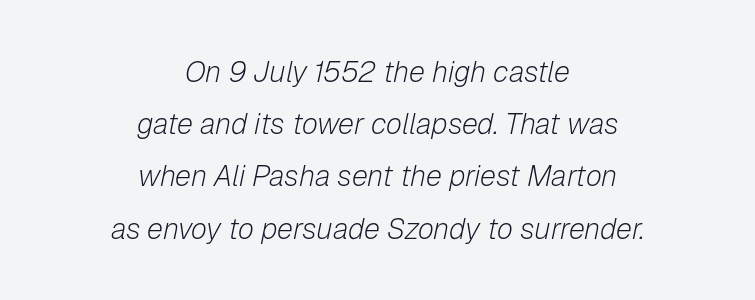
{"italic": "yes", "lean": "right", "slant_degrees": 12, "bold": "no", "weight": "light", "width": "normal", "stroke_contrast": "low", "x_height": "medium", "monospaced": "no", "underline": "no", "align": "center", "line_spacing_ratio": 1.8, "letter_spacing": "normal", "letter_spacing_em": 0.0, "glyph_px": 29}
